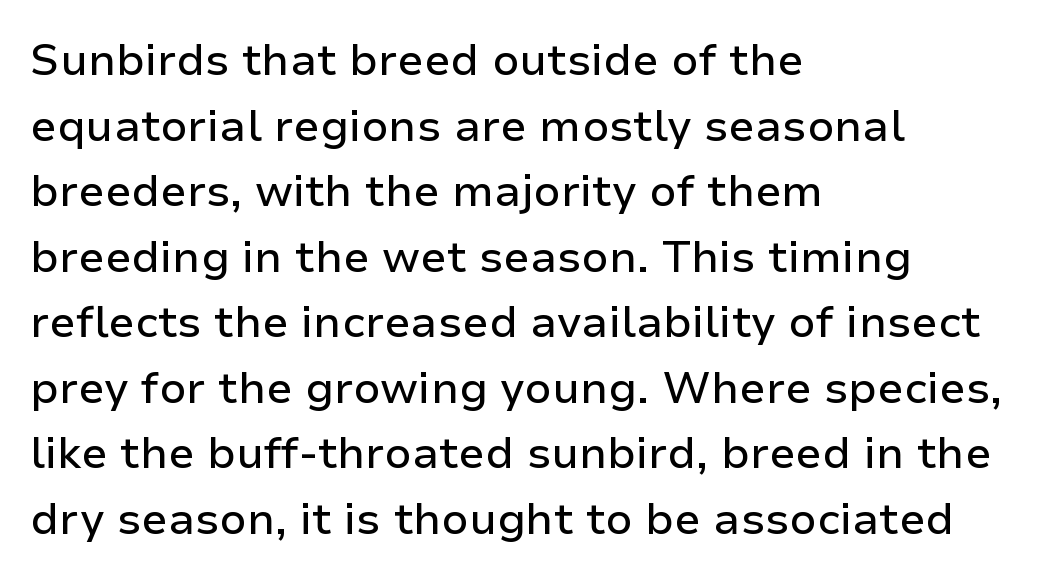
Q: Is the text italic (slanted)? A: No, it is upright.
Q: Is the typeface a serif or a sans-serif typeface? A: Sans-serif.
Q: Is the text underlined? A: No.
Q: How is the paragraph aligned? A: Left-aligned.
Q: Is the spacing between letters normal or unusually wide? A: Normal.
Q: Is the spacing between lines tight, normal or loose? A: Normal.
Q: Width (condensed, normal, or wide)? A: Normal.
Q: Stroke contrast? A: Low.
Q: x-height? A: Medium.
Q: Monospaced? A: No.
